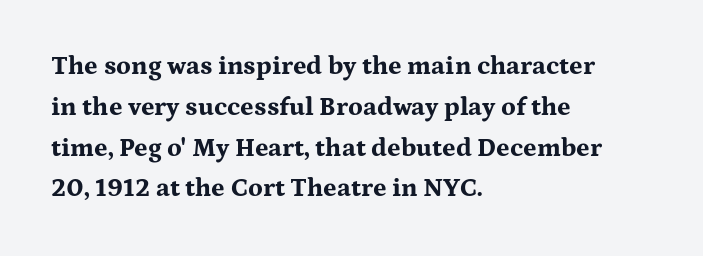
The image shows 26 px bold type, upright; set left-aligned, normal line spacing (1.57x), normal letter spacing, not underlined.
